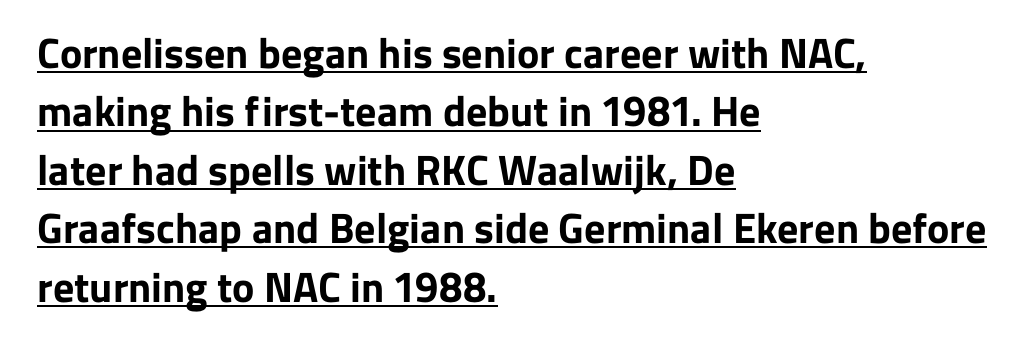
The image shows 42 px bold sans-serif type, upright; set left-aligned, normal line spacing (1.39x), normal letter spacing, underlined; low stroke contrast and a medium x-height.
